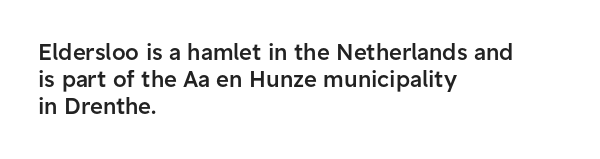
The image shows 22 px text type, upright; set left-aligned, line spacing 1.23x, normal letter spacing, not underlined.
